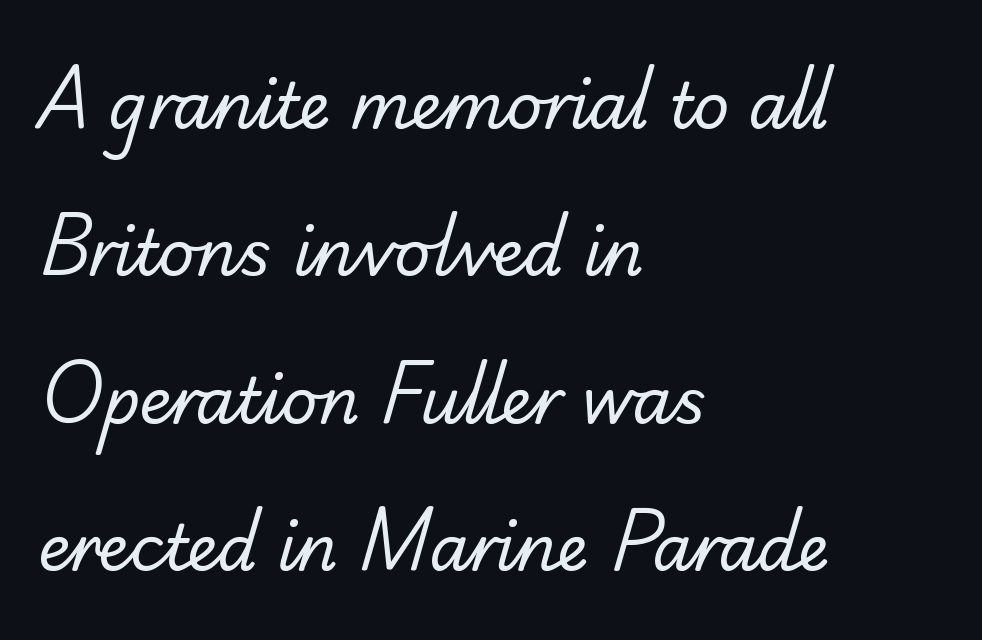
Q: Is the text bold? A: No.
Q: Is the typeface a serif or a sans-serif typeface? A: Serif.
Q: Is the text underlined? A: No.
Q: How is the paragraph aligned? A: Left-aligned.
Q: Is the spacing between letters normal or unusually wide? A: Normal.
Q: Is the spacing between lines tight, normal or loose? A: Loose.
Q: Width (condensed, normal, or wide)? A: Normal.
Q: Stroke contrast? A: Low.
Q: x-height? A: Small.
Q: Monospaced? A: No.
